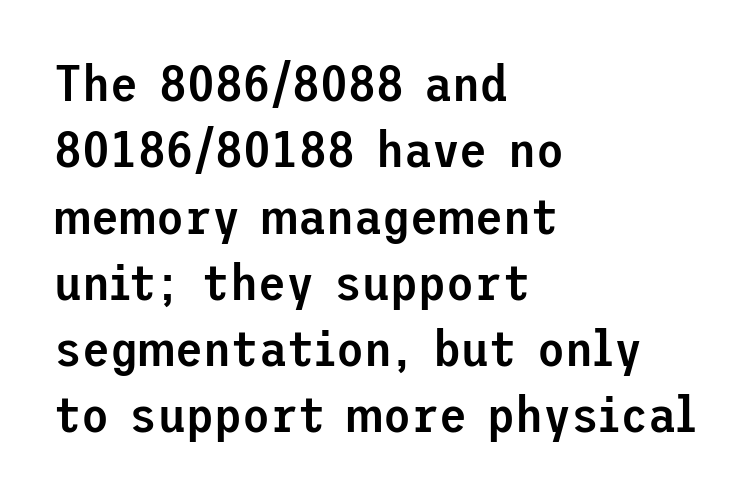
Q: Is the text bold? A: Semi-bold.
Q: Is the text italic (slanted)? A: No, it is upright.
Q: Is the typeface a serif or a sans-serif typeface? A: Sans-serif.
Q: Is the text underlined? A: No.
Q: How is the paragraph aligned? A: Left-aligned.
Q: Is the spacing between letters normal or unusually wide? A: Normal.
Q: Is the spacing between lines tight, normal or loose? A: Normal.
Q: Width (condensed, normal, or wide)? A: Normal.
Q: Stroke contrast? A: Low.
Q: x-height? A: Medium.
